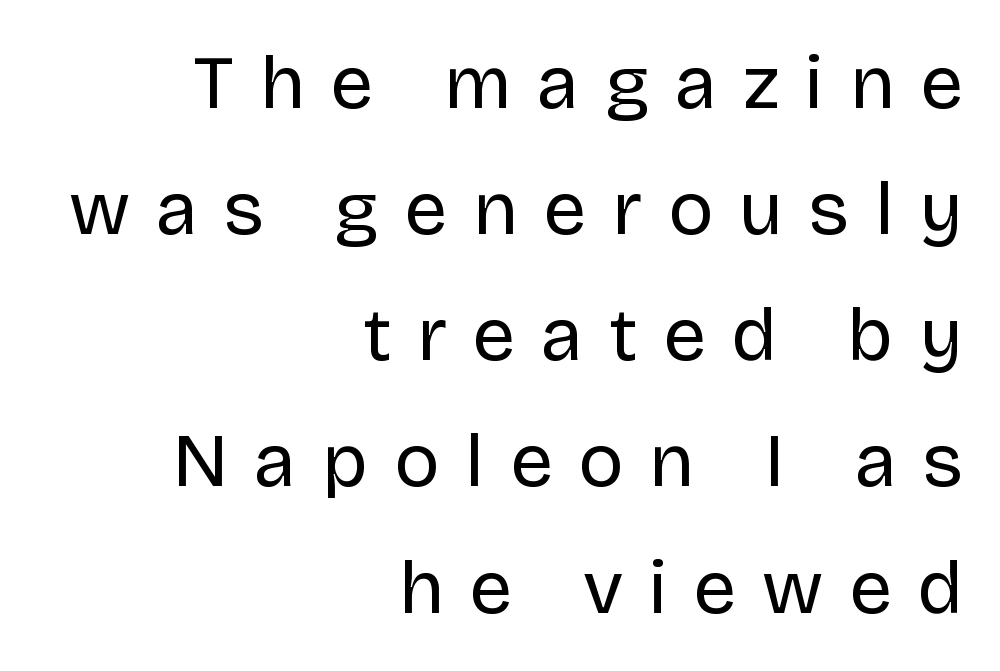
The image shows 76 px regular-weight sans-serif type, upright; set right-aligned, normal line spacing (1.66x), unusually wide letter spacing (+0.34 em), not underlined; low stroke contrast and a large x-height.
